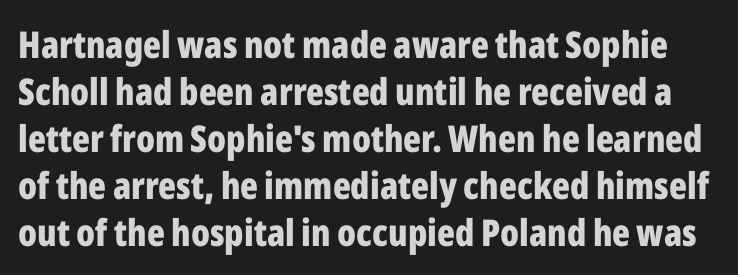
{"serif": "no", "italic": "no", "bold": "yes", "weight": "bold", "width": "condensed", "stroke_contrast": "low", "x_height": "medium", "monospaced": "no", "underline": "no", "line_spacing": "normal", "line_spacing_ratio": 1.27, "letter_spacing": "normal", "letter_spacing_em": 0.0, "glyph_px": 37}
